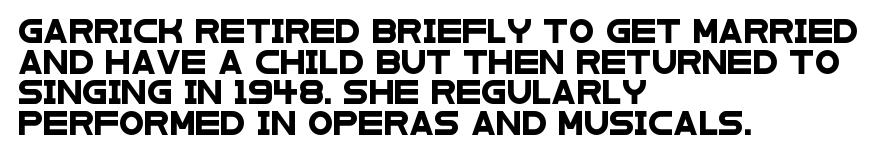
The image shows 23 px text type; set left-aligned, normal line spacing (1.33x), normal letter spacing, not underlined.
